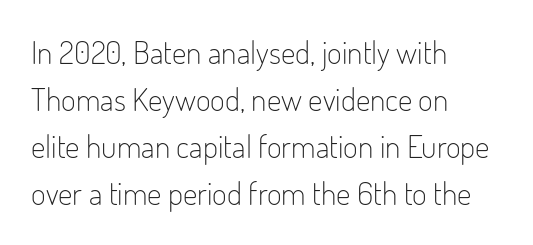
Q: Is the text bold? A: No.
Q: Is the text italic (slanted)? A: No, it is upright.
Q: Is the typeface a serif or a sans-serif typeface? A: Sans-serif.
Q: Is the text underlined? A: No.
Q: How is the paragraph aligned? A: Left-aligned.
Q: Is the spacing between letters normal or unusually wide? A: Normal.
Q: Is the spacing between lines tight, normal or loose? A: Normal.
Q: Width (condensed, normal, or wide)? A: Condensed.
Q: Stroke contrast? A: Low.
Q: x-height? A: Small.
Q: Monospaced? A: No.
